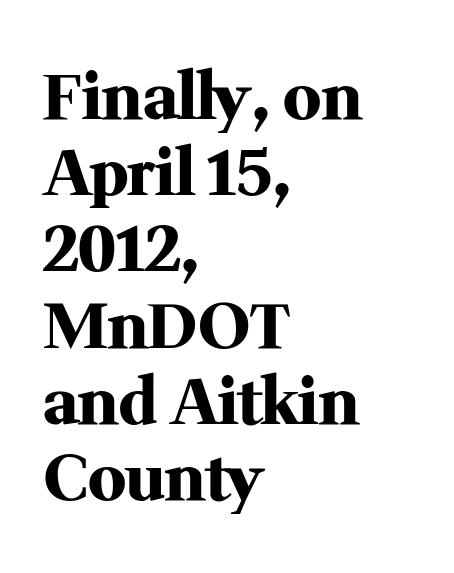
The image shows 63 px heavy serif type, upright; set left-aligned, line spacing 1.21x, normal letter spacing, not underlined; medium stroke contrast and a medium x-height.
